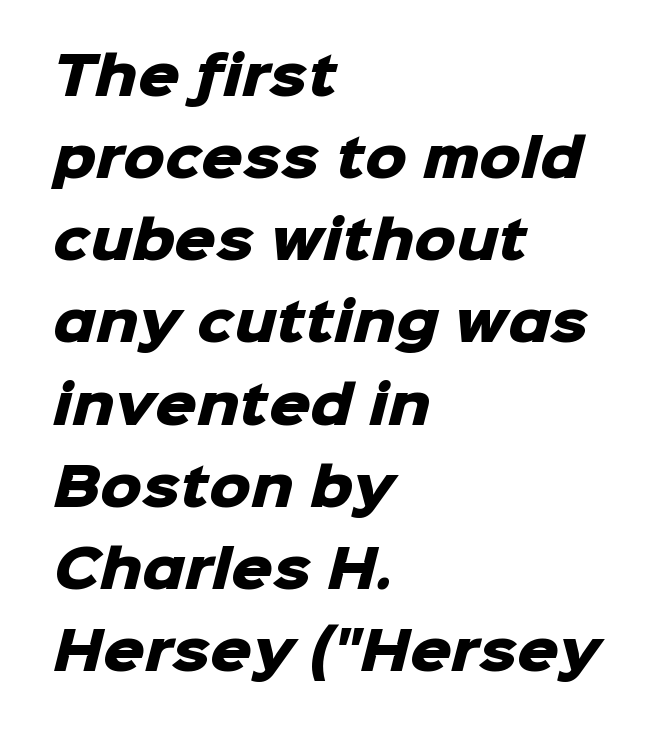
{"serif": "no", "bold": "yes", "weight": "heavy", "width": "normal", "stroke_contrast": "low", "x_height": "medium", "monospaced": "no", "underline": "no", "align": "left", "line_spacing": "normal", "line_spacing_ratio": 1.58, "letter_spacing": "normal", "letter_spacing_em": 0.0, "glyph_px": 52}
